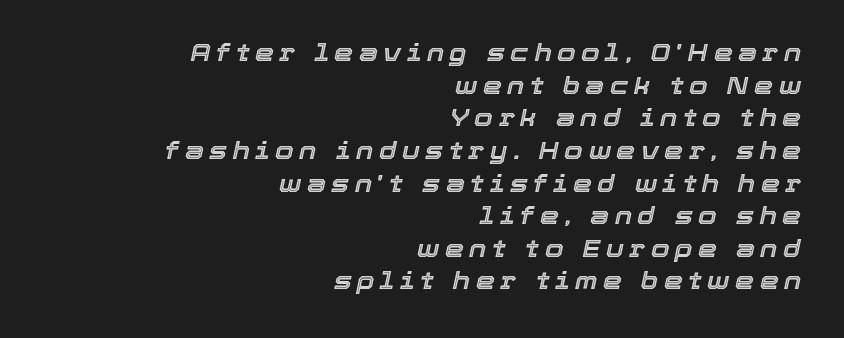
{"italic": "yes", "lean": "right", "slant_degrees": 12, "underline": "no", "align": "right", "line_spacing": "normal", "line_spacing_ratio": 1.36, "letter_spacing": "wide", "letter_spacing_em": 0.23, "glyph_px": 24}
